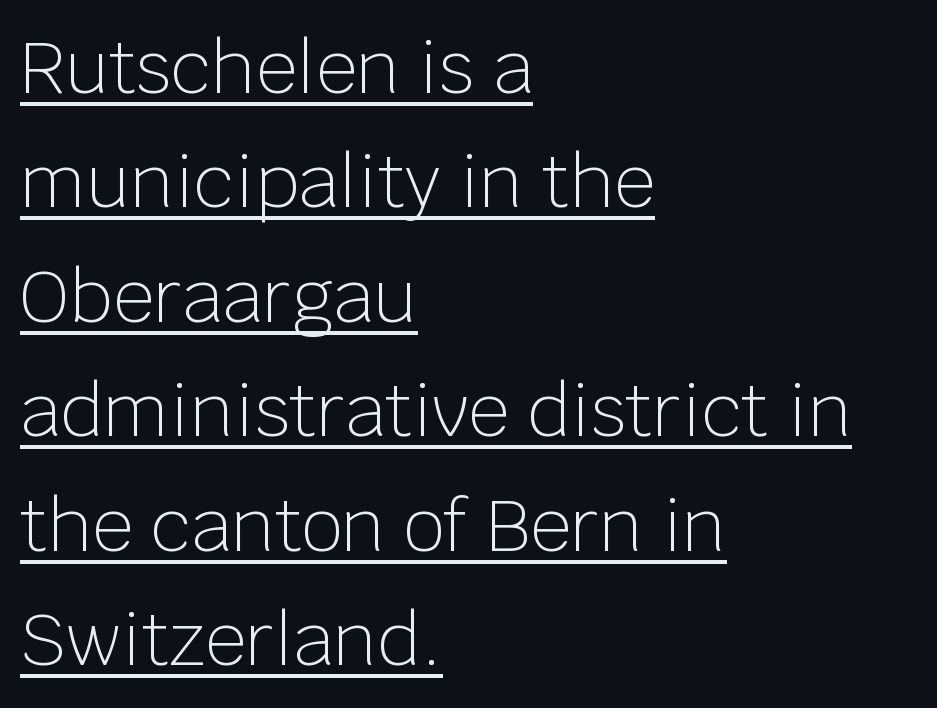
The image shows 72 px light sans-serif type, upright; set left-aligned, normal line spacing (1.59x), normal letter spacing, underlined; low stroke contrast and a large x-height.
